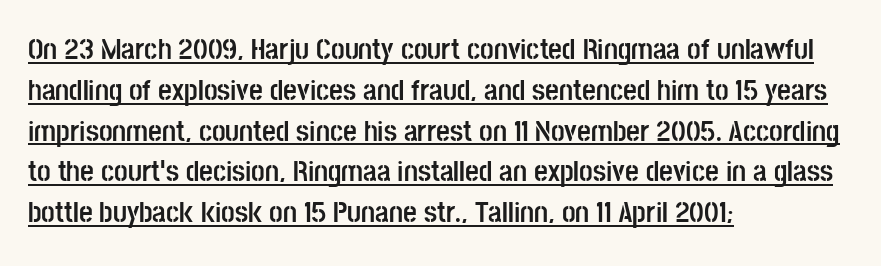
The type family on display is of the sans-serif kind. Quick note: interline space is typical. Caption: standard tracking, unaltered. These words are printed bold, with thick strokes throughout.
